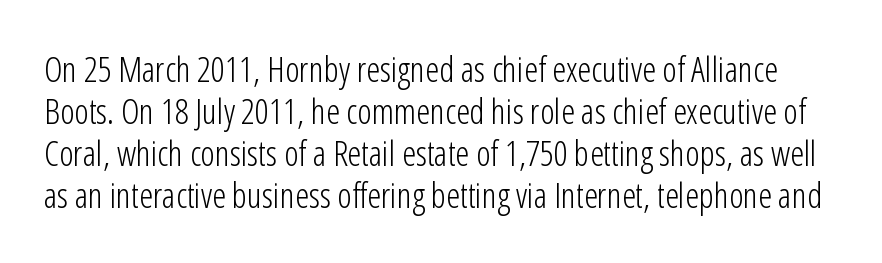
The image shows 35 px light, condensed sans-serif type, upright; set line spacing 1.2x, normal letter spacing, not underlined; low stroke contrast and a medium x-height.
